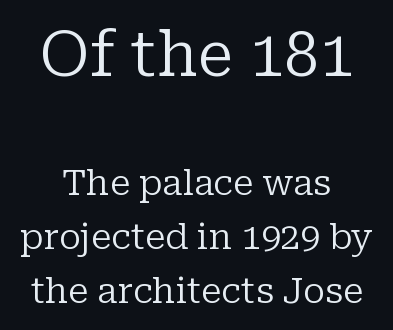
The horizontal fit of the characters is conventional and even. Just letters on the line, the space beneath them empty. Counters stay open thanks to moderate or lighter strokes. This is serif lettering, the kind often seen in printed books.
